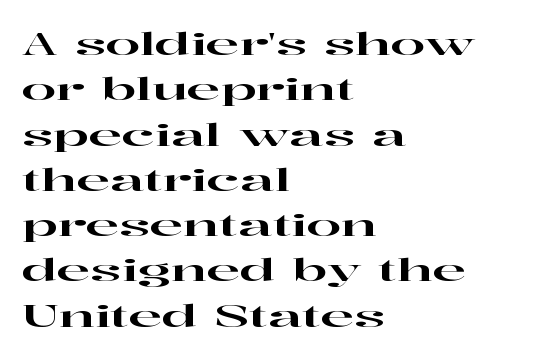
Q: Is the text italic (slanted)? A: No, it is upright.
Q: Is the typeface a serif or a sans-serif typeface? A: Serif.
Q: Is the text underlined? A: No.
Q: How is the paragraph aligned? A: Left-aligned.
Q: Is the spacing between letters normal or unusually wide? A: Normal.
Q: Is the spacing between lines tight, normal or loose? A: Normal.
Q: Width (condensed, normal, or wide)? A: Wide.
Q: Stroke contrast? A: High.
Q: x-height? A: Medium.
Q: Monospaced? A: No.
